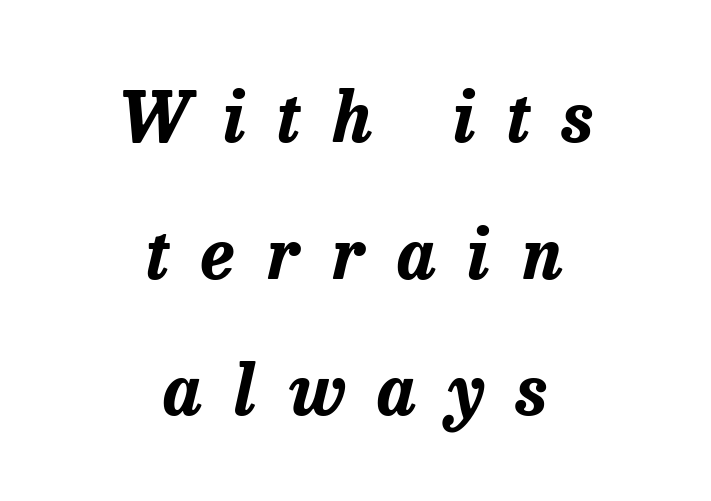
Do the characters align in a grid? No, the font is proportional. Heavy-handed strokes throughout: this text is bold. Students, observe: this is what heavily led, spacious text looks like. Italic: yes, the glyphs are oblique.
